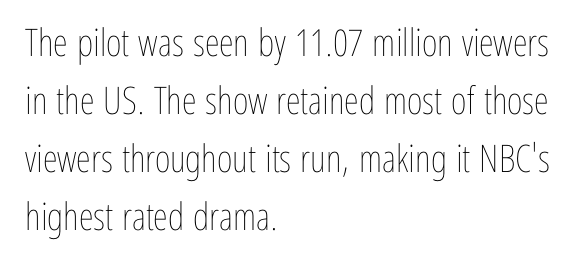
Honestly, there is no underline to notice here at all. The passage is arranged the way most books set body copy — flush left. Line spacing here is normal. Varying glyph widths throughout — classic text-font behaviour. No chunkiness to these letters — they're not bold. In terms of letterspacing, this is plain default setting.
